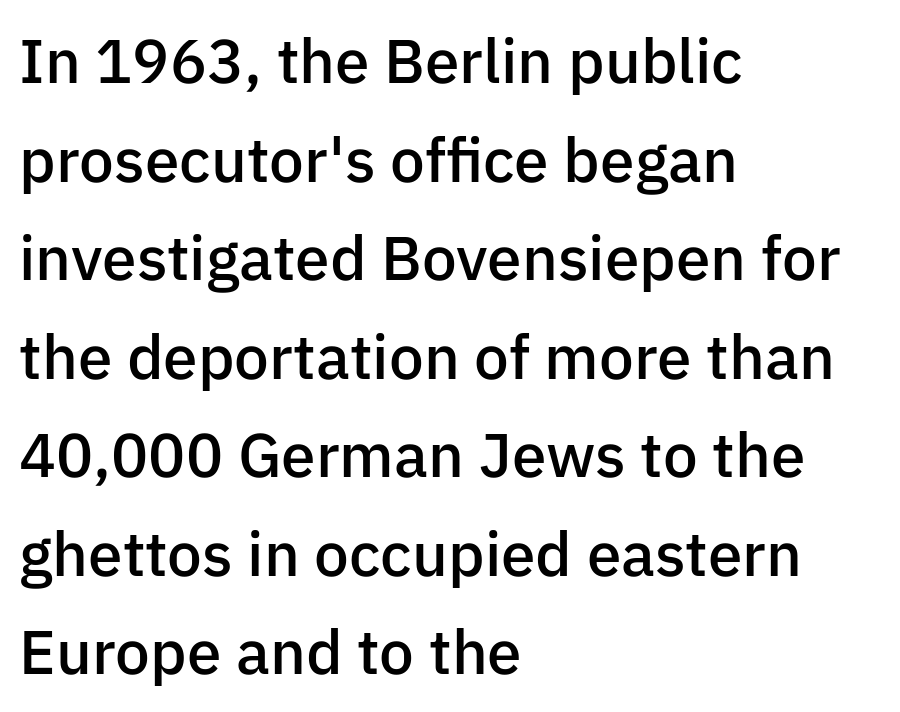
Q: Is the text bold? A: Semi-bold.
Q: Is the text italic (slanted)? A: No, it is upright.
Q: Is the typeface a serif or a sans-serif typeface? A: Sans-serif.
Q: Is the text underlined? A: No.
Q: How is the paragraph aligned? A: Left-aligned.
Q: Is the spacing between letters normal or unusually wide? A: Normal.
Q: Is the spacing between lines tight, normal or loose? A: Normal.
Q: Width (condensed, normal, or wide)? A: Normal.
Q: Stroke contrast? A: Low.
Q: x-height? A: Medium.
Q: Monospaced? A: No.
